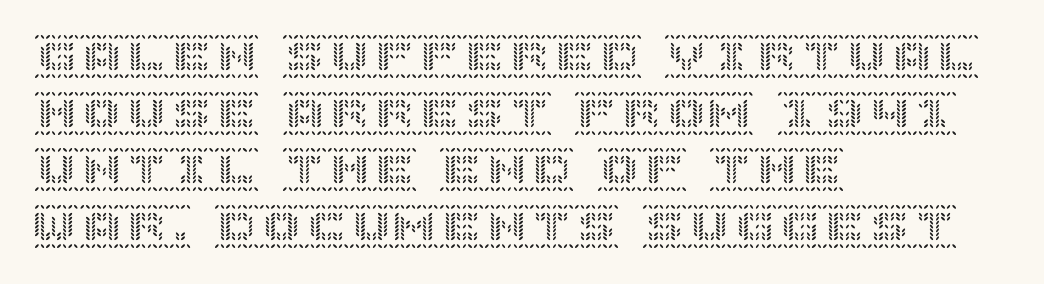
Is there any slant? The stems are plumb. Glance below the letters and you will spot only blank space. Horizontal alignment here is leftward, the default for most running prose. One glance says typical: line gaps are just what's usual. Words appear dense and cohesive because spacing is normal.
